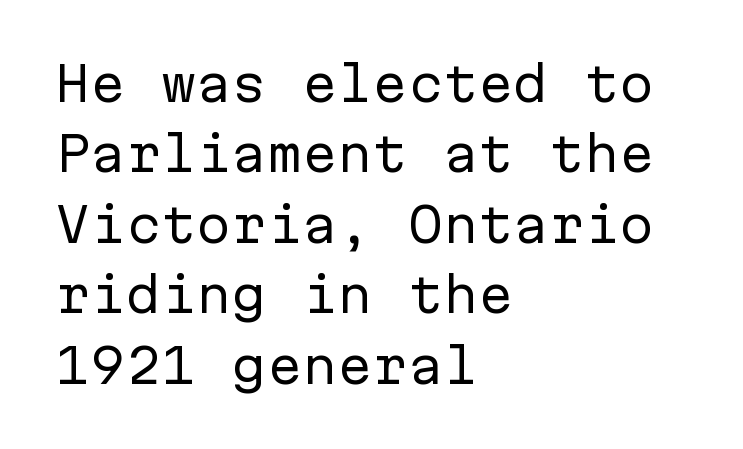
{"serif": "no", "italic": "no", "bold": "no", "weight": "regular", "width": "normal", "stroke_contrast": "low", "x_height": "medium", "monospaced": "yes", "underline": "no", "align": "left", "line_spacing": "normal", "line_spacing_ratio": 1.5, "letter_spacing": "normal", "letter_spacing_em": 0.0, "glyph_px": 47}
